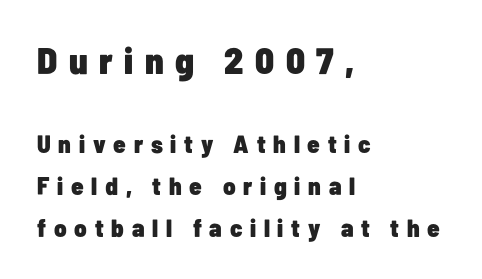
How would I describe the line gaps? Plain and ordinary. Regarding serifs, this sample does without them. The upper block of text is set noticeably larger than the block beneath it. Notice how thick the strokes are: this is what a full bold looks like. The space beneath each line is pristine and unruled.
